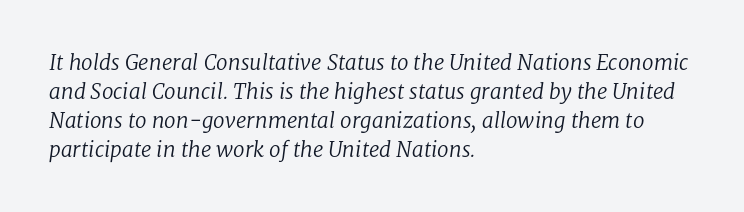
The image shows 21 px text type, italic (leaning right); set left-aligned, normal line spacing (1.38x), normal letter spacing, not underlined.
